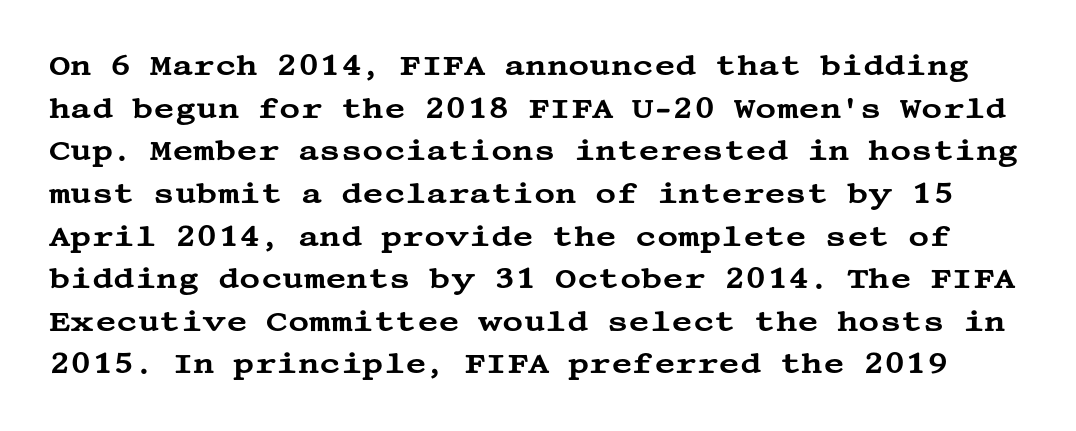
Q: Is the text italic (slanted)? A: No, it is upright.
Q: Is the typeface a serif or a sans-serif typeface? A: Serif.
Q: Is the text underlined? A: No.
Q: Is the spacing between letters normal or unusually wide? A: Normal.
Q: Is the spacing between lines tight, normal or loose? A: Normal.
Q: Width (condensed, normal, or wide)? A: Wide.
Q: Stroke contrast? A: Medium.
Q: x-height? A: Large.
